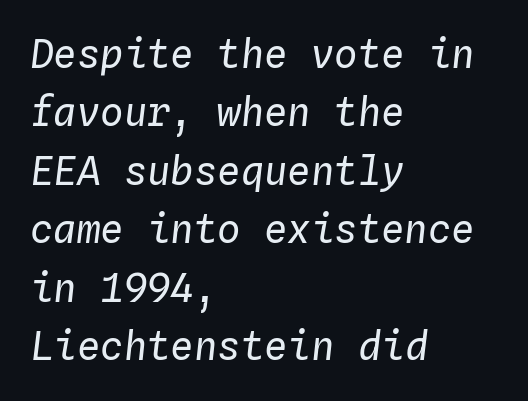
Where is the straight margin? On the left. Notice how descenders clear the ascenders below comfortably — that's standard leading. Yep, that's italic — everything's leaning. The type is set solid horizontally, with unmodified tracking. A clean baseline with only descenders dipping below it.
